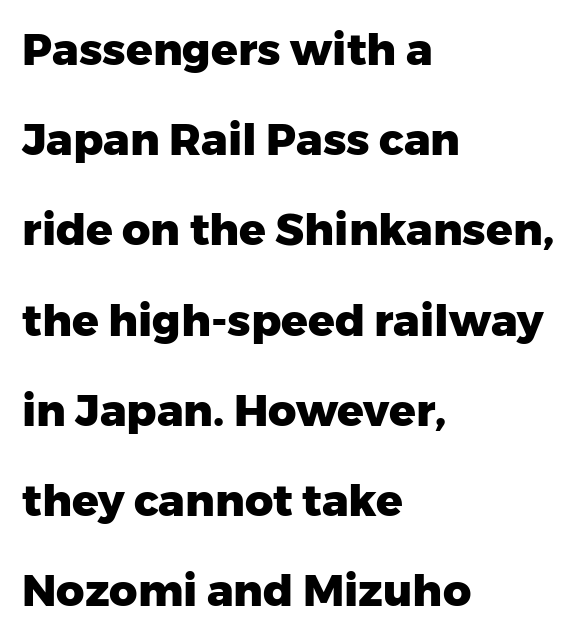
Is the block centered? No — it sits flush against the left margin. Students, observe: this is what heavily led, spacious text looks like. No italicization has been applied; the sample stays upright. Note the varied advance widths — an 'i' is clearly narrower than an 'm'. A bare baseline throughout the passage.
